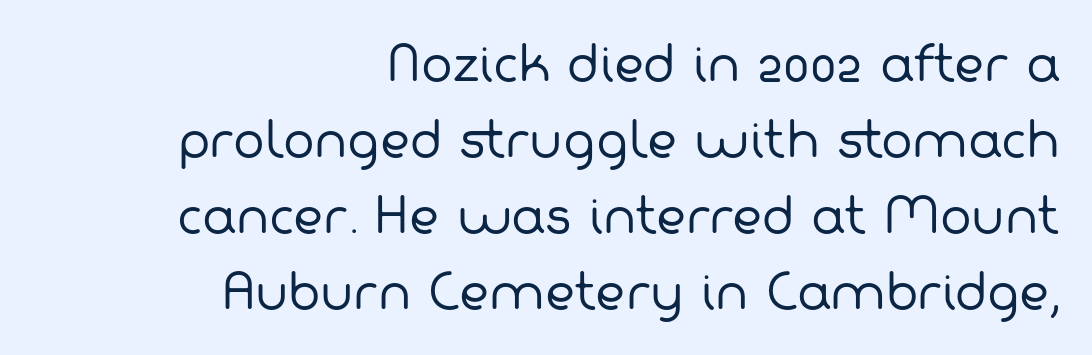
The image shows 47 px regular-weight sans-serif type; set right-aligned, normal line spacing (1.62x), normal letter spacing, not underlined; low stroke contrast and a medium x-height.
